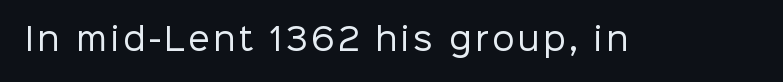
Q: Is the text bold? A: No.
Q: Is the text italic (slanted)? A: No, it is upright.
Q: Is the typeface a serif or a sans-serif typeface? A: Sans-serif.
Q: Is the text underlined? A: No.
Q: Width (condensed, normal, or wide)? A: Normal.
Q: Stroke contrast? A: Low.
Q: x-height? A: Medium.
Q: Monospaced? A: No.
